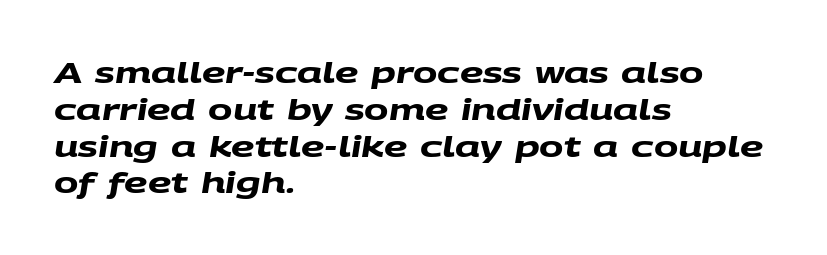
Q: Is the text bold? A: Yes.
Q: Is the typeface a serif or a sans-serif typeface? A: Sans-serif.
Q: Is the text underlined? A: No.
Q: How is the paragraph aligned? A: Left-aligned.
Q: Is the spacing between letters normal or unusually wide? A: Normal.
Q: Is the spacing between lines tight, normal or loose? A: Normal.
Q: Width (condensed, normal, or wide)? A: Wide.
Q: Stroke contrast? A: Medium.
Q: x-height? A: Large.
Q: Monospaced? A: No.
